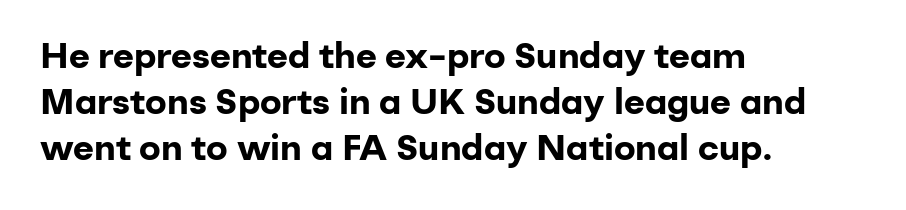
Q: Is the text bold? A: Yes.
Q: Is the text italic (slanted)? A: No, it is upright.
Q: Is the typeface a serif or a sans-serif typeface? A: Sans-serif.
Q: Is the text underlined? A: No.
Q: How is the paragraph aligned? A: Left-aligned.
Q: Is the spacing between letters normal or unusually wide? A: Normal.
Q: Is the spacing between lines tight, normal or loose? A: Normal.
Q: Width (condensed, normal, or wide)? A: Normal.
Q: Stroke contrast? A: Low.
Q: x-height? A: Medium.
Q: Monospaced? A: No.
